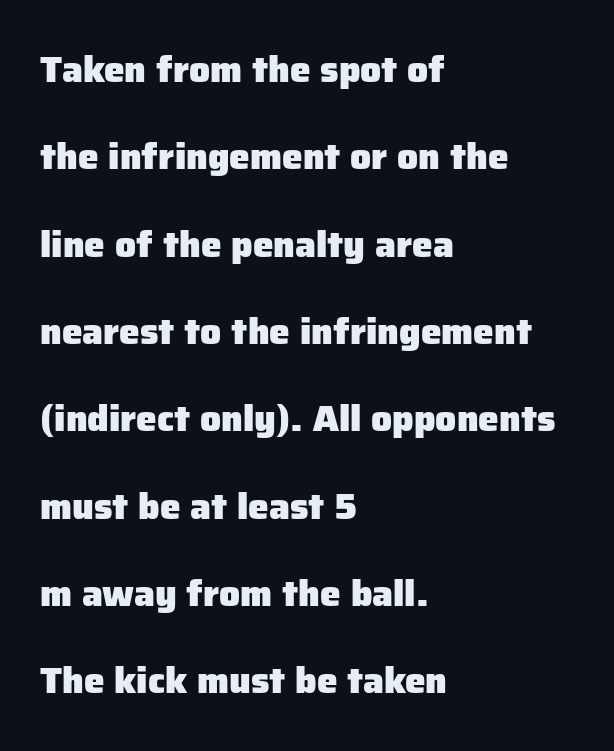
The setting favours the left margin, as ordinary paragraphs usually do. The letters stand upright; this is a roman face. This sample uses plain, unmodified letter spacing. Does the weight exceed regular? Yes, all the way to bold. What's the leading like? Stretched, with rows far apart. The letters advance in unequal steps, a hallmark of proportional type.
